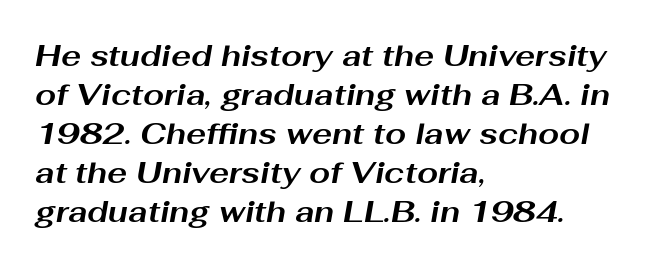
Q: Is the text bold? A: Yes.
Q: Is the text italic (slanted)? A: Yes, it leans right by about 10 degrees.
Q: Is the text underlined? A: No.
Q: How is the paragraph aligned? A: Left-aligned.
Q: Is the spacing between letters normal or unusually wide? A: Normal.
Q: Is the spacing between lines tight, normal or loose? A: Normal.
Q: Width (condensed, normal, or wide)? A: Wide.
Q: Stroke contrast? A: Medium.
Q: x-height? A: Medium.
Q: Monospaced? A: No.
